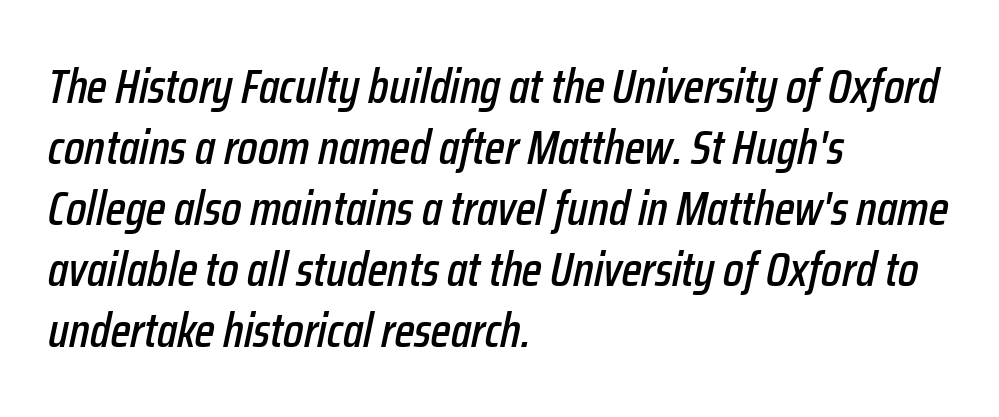
The passage shown is typed in a proportional face where columns would drift. The rows are spaced the way most documents space them. When letters slant like this, we call the style italic. Words appear dense and cohesive because spacing is normal. Glance below the letters and you will spot only blank space. Caption: multi-line text, flush left, ragged right.
